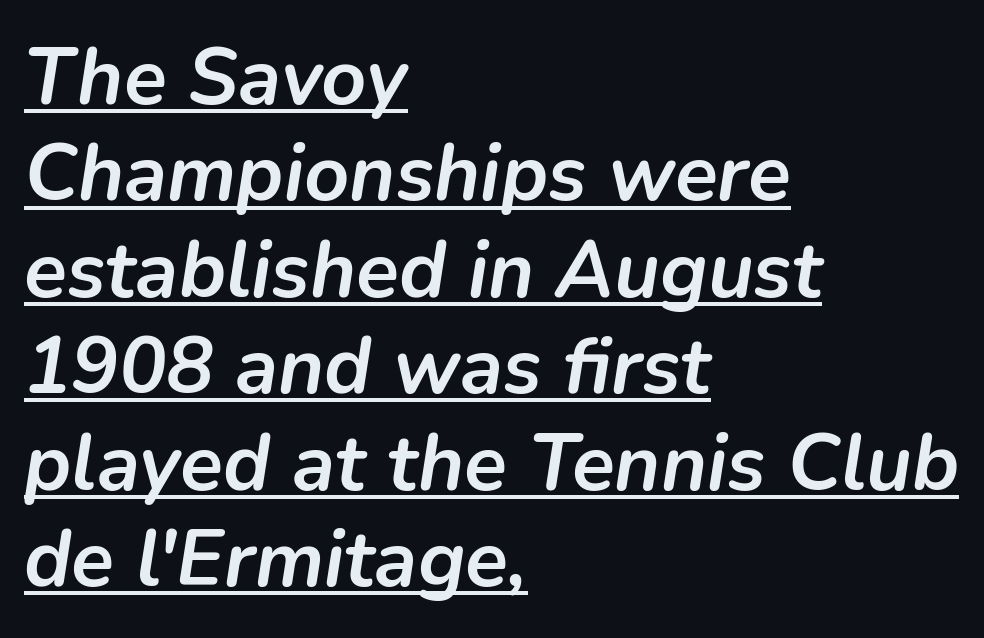
Q: Is the text bold? A: Yes.
Q: Is the text italic (slanted)? A: Yes, it leans right by about 9 degrees.
Q: Is the text underlined? A: Yes.
Q: How is the paragraph aligned? A: Left-aligned.
Q: Is the spacing between letters normal or unusually wide? A: Normal.
Q: Width (condensed, normal, or wide)? A: Normal.
Q: Stroke contrast? A: Low.
Q: x-height? A: Medium.
Q: Monospaced? A: No.
